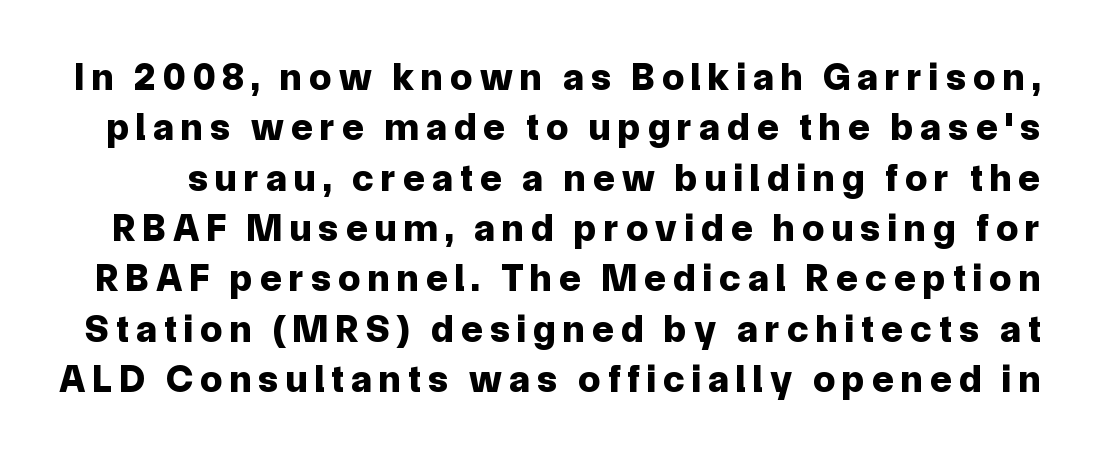
Q: Is the text bold? A: Yes.
Q: Is the text italic (slanted)? A: No, it is upright.
Q: Is the typeface a serif or a sans-serif typeface? A: Sans-serif.
Q: Is the text underlined? A: No.
Q: Is the spacing between lines tight, normal or loose? A: Normal.
Q: Width (condensed, normal, or wide)? A: Normal.
Q: Stroke contrast? A: Low.
Q: x-height? A: Medium.
Q: Monospaced? A: No.
